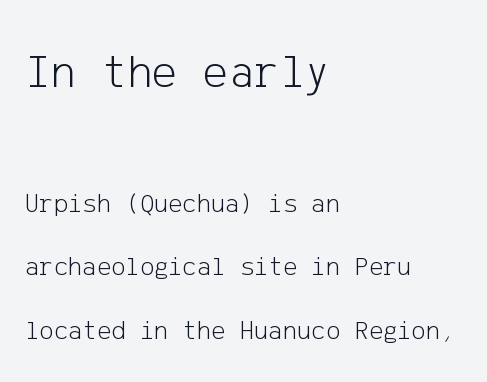
{"serif": "no", "italic": "no", "bold": "no", "weight": "light", "width": "normal", "stroke_contrast": "low", "x_height": "medium", "underline": "no", "align": "left", "line_spacing": "loose", "line_spacing_ratio": 2.36, "letter_spacing": "normal", "letter_spacing_em": 0.0, "larger_block": "first", "size_ratio": 1.78, "glyph_px": 48}
